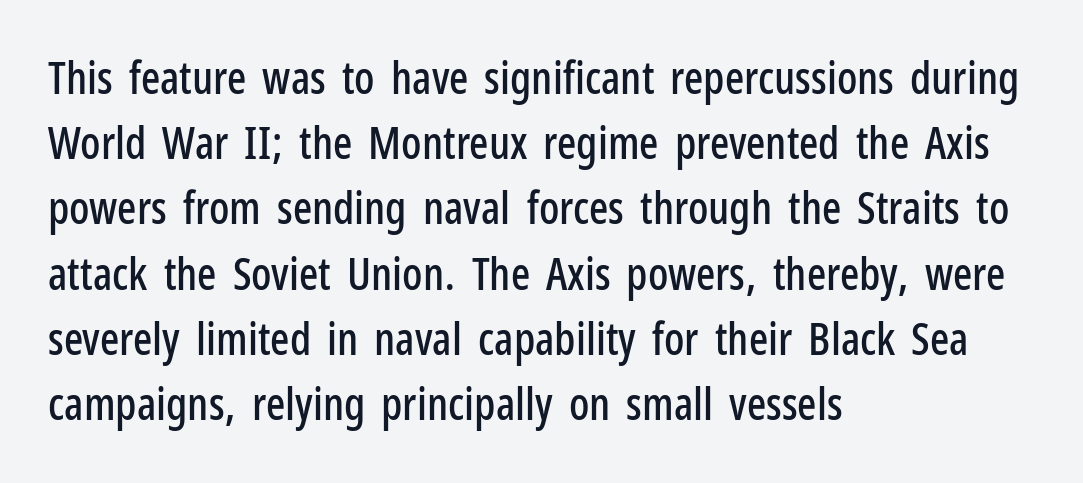
Q: Is the text italic (slanted)? A: No, it is upright.
Q: Is the typeface a serif or a sans-serif typeface? A: Sans-serif.
Q: Is the text underlined? A: No.
Q: How is the paragraph aligned? A: Left-aligned.
Q: Is the spacing between letters normal or unusually wide? A: Normal.
Q: Is the spacing between lines tight, normal or loose? A: Normal.
Q: Width (condensed, normal, or wide)? A: Condensed.
Q: Stroke contrast? A: Low.
Q: x-height? A: Medium.
Q: Monospaced? A: No.
